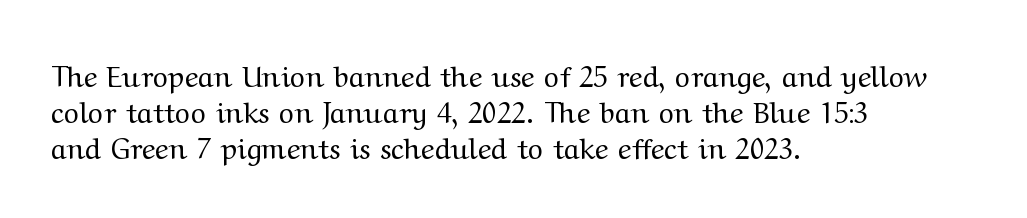
The image shows 29 px regular-weight, wide serif type, upright; set left-aligned, line spacing 1.24x, normal letter spacing, not underlined; medium stroke contrast and a medium x-height.
